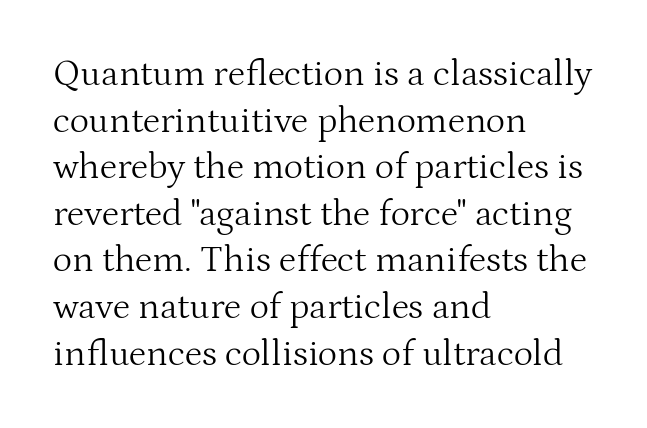
The image shows 37 px light serif type, upright; set left-aligned, normal line spacing (1.26x), normal letter spacing, not underlined; medium stroke contrast and a medium x-height.
